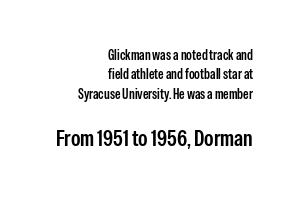
Q: Is the text italic (slanted)? A: No, it is upright.
Q: Is the text underlined? A: No.
Q: How is the paragraph aligned? A: Right-aligned.
Q: Is the spacing between letters normal or unusually wide? A: Normal.
Q: Is the spacing between lines tight, normal or loose? A: Normal.
Q: Which block of text is set in a larger size, the first (top) or the second (bottom)? A: The second (bottom) one.
